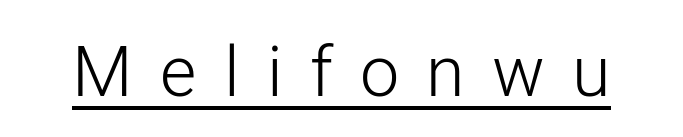
{"serif": "no", "italic": "no", "bold": "no", "weight": "light", "width": "normal", "stroke_contrast": "low", "x_height": "medium", "monospaced": "no", "underline": "yes", "letter_spacing": "wide", "letter_spacing_em": 0.39, "glyph_px": 70}
